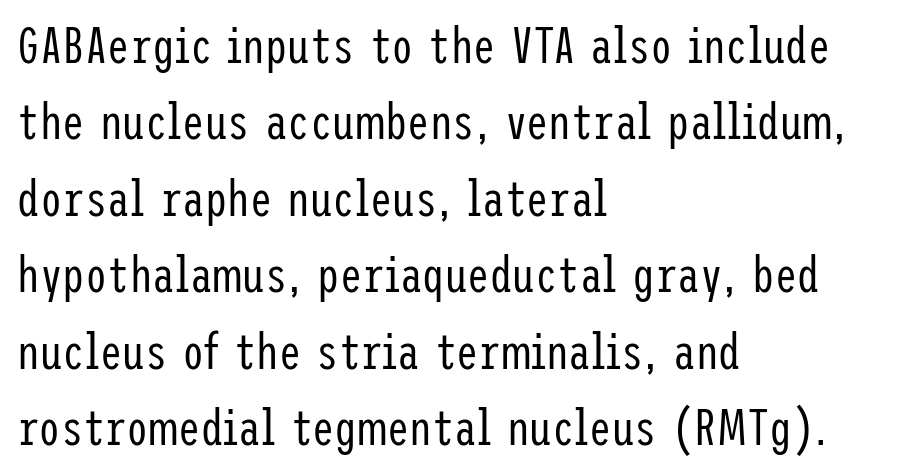
The image shows 50 px regular-weight, condensed sans-serif type, upright; set left-aligned, normal line spacing (1.53x), normal letter spacing, not underlined; low stroke contrast and a medium x-height.
